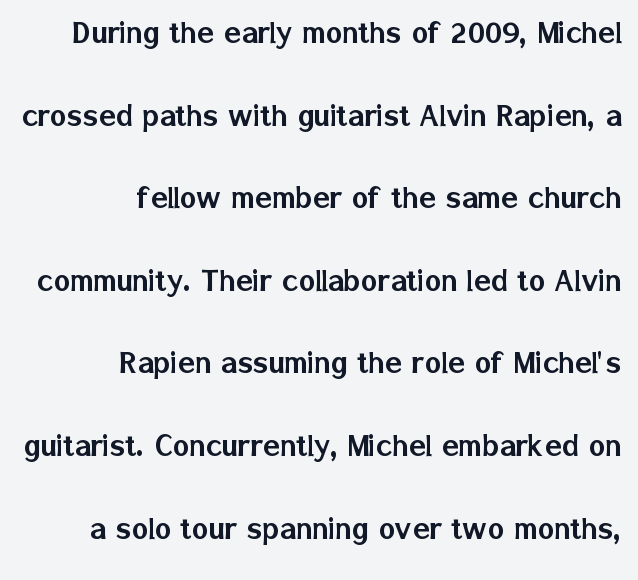
A typesetter would label this face a sans. In terms of leading, this rendering errs on the spacious side. Decoration check: the copy has no underline. Characters follow at the spacing the type designer built in. The text block is weighted toward the right margin, trailing off unevenly leftward.
